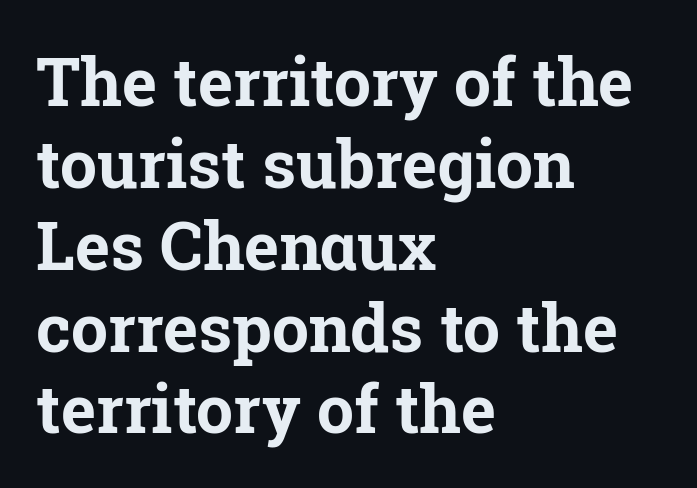
{"serif": "yes", "italic": "no", "bold": "yes", "weight": "bold", "width": "normal", "stroke_contrast": "low", "x_height": "medium", "monospaced": "no", "underline": "no", "align": "left", "line_spacing_ratio": 1.24, "letter_spacing": "normal", "letter_spacing_em": 0.0, "glyph_px": 66}
